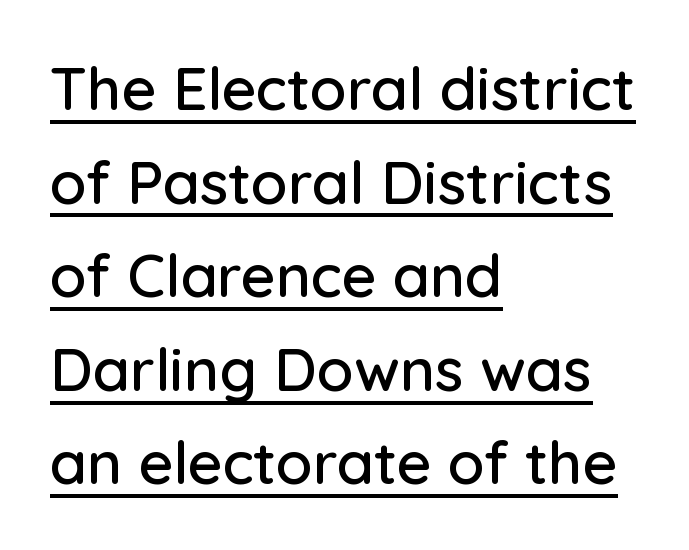
{"serif": "no", "italic": "no", "width": "normal", "stroke_contrast": "low", "x_height": "medium", "monospaced": "no", "underline": "yes", "align": "left", "line_spacing": "normal", "line_spacing_ratio": 1.56, "letter_spacing": "normal", "letter_spacing_em": 0.0, "glyph_px": 60}
